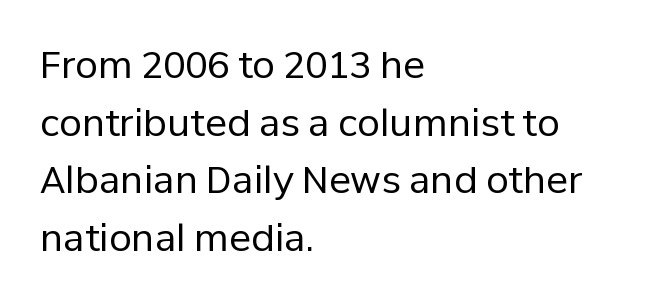
Q: Is the text bold? A: No.
Q: Is the text italic (slanted)? A: No, it is upright.
Q: Is the typeface a serif or a sans-serif typeface? A: Sans-serif.
Q: Is the text underlined? A: No.
Q: How is the paragraph aligned? A: Left-aligned.
Q: Is the spacing between letters normal or unusually wide? A: Normal.
Q: Is the spacing between lines tight, normal or loose? A: Normal.
Q: Width (condensed, normal, or wide)? A: Normal.
Q: Stroke contrast? A: Low.
Q: x-height? A: Medium.
Q: Monospaced? A: No.
